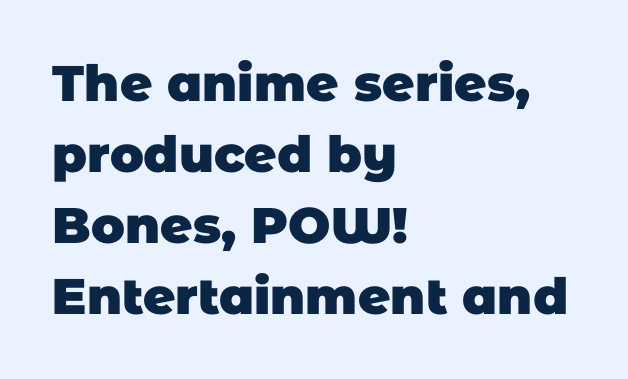
Check under the words: just untouched page. A typesetter would call this proportional, since set widths differ per character. Typographic density is high because the face is bold. Glyph-to-glyph distance matches everyday printed text. Alignment: flush left. Font category for this specimen: sans-serif.
